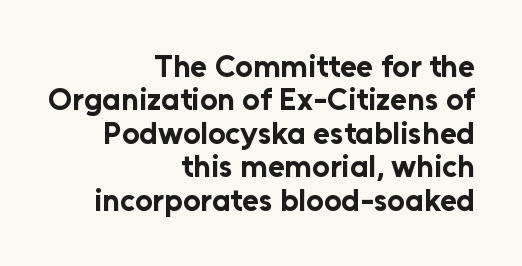
The image shows 31 px bold sans-serif type, upright; set right-aligned, tight line spacing (1.08x), normal letter spacing, not underlined; low stroke contrast and a medium x-height.
